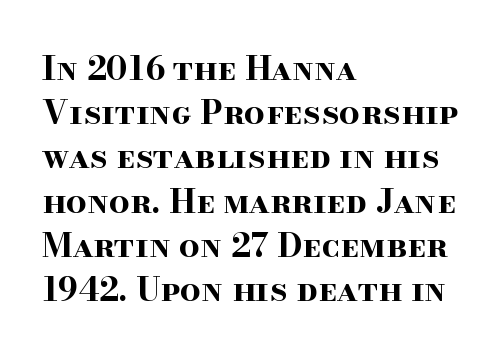
Rendered with straight, roman letterforms. The rendering uses natural spacing where letterforms have individual widths. Summary of weight: heavy, a full bold. Is this a sans? No — the strokes have serifs.
